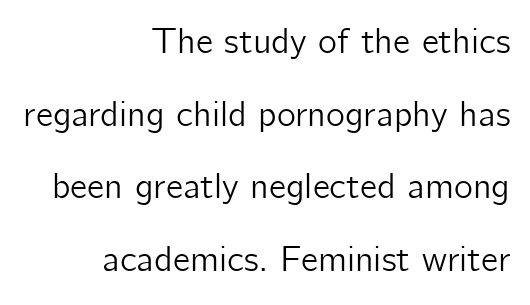
The rendering keeps characters at their native spacing. I'd call this a sans setting — the letters go barefoot. Nope, not italic — everything's standing straight. Is this a fixed-width face? No — the glyphs have proportional, varying widths.
